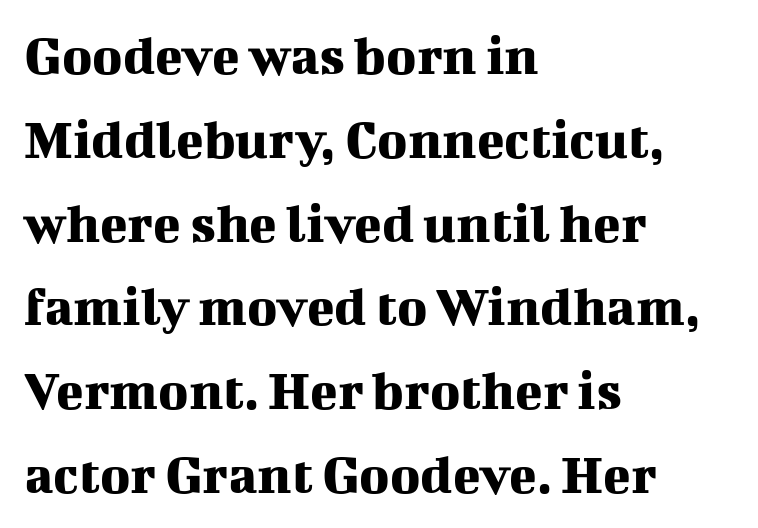
The image shows 57 px serif type, upright; set left-aligned, normal line spacing (1.47x), normal letter spacing, not underlined; medium stroke contrast and a medium x-height.
